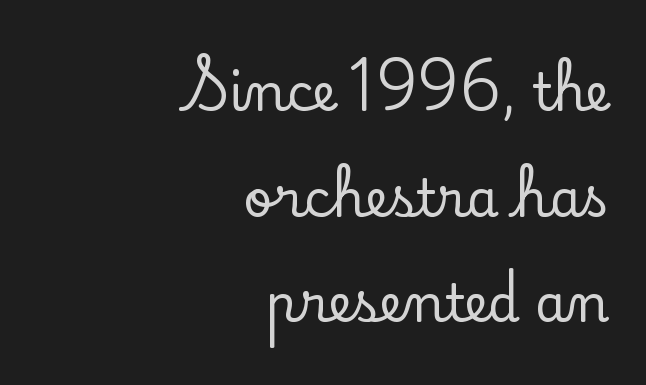
Q: Is the text italic (slanted)? A: No, it is upright.
Q: Is the typeface a serif or a sans-serif typeface? A: Serif.
Q: Is the text underlined? A: No.
Q: How is the paragraph aligned? A: Right-aligned.
Q: Is the spacing between letters normal or unusually wide? A: Normal.
Q: Is the spacing between lines tight, normal or loose? A: Loose.
Q: Width (condensed, normal, or wide)? A: Normal.
Q: Stroke contrast? A: Low.
Q: x-height? A: Small.
Q: Monospaced? A: No.
